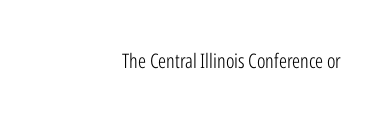
Layout note: lines flush right. Any mark beneath the type? The region is blank. Heaviness? Minimal to ordinary, like unemphasized prose. This is the regular roman posture of the typeface. What stands out about the letter spacing? Nothing — it is the standard amount.
